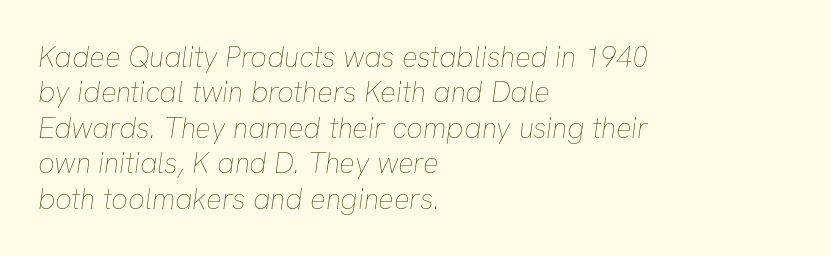
The image shows 29 px thin type, italic (leaning right); set left-aligned, line spacing 1.22x, normal letter spacing, not underlined; low stroke contrast and a medium x-height.
